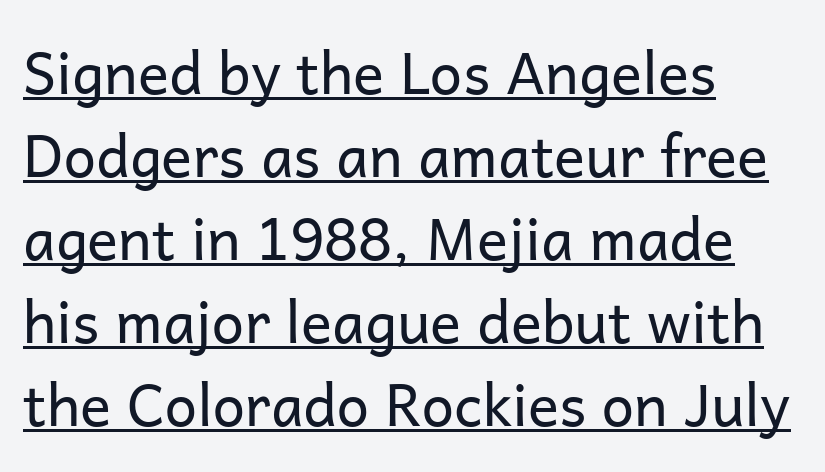
The image shows 58 px regular-weight sans-serif type, upright; set left-aligned, normal line spacing (1.43x), normal letter spacing, underlined; low stroke contrast and a medium x-height.
